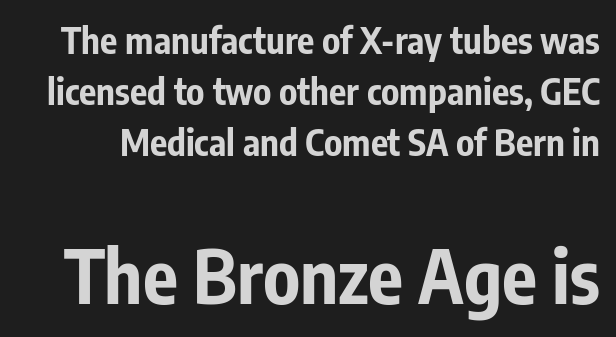
{"serif": "no", "italic": "no", "bold": "yes", "weight": "bold", "width": "condensed", "stroke_contrast": "low", "x_height": "medium", "monospaced": "no", "underline": "no", "line_spacing": "normal", "line_spacing_ratio": 1.42, "letter_spacing": "normal", "letter_spacing_em": 0.0, "larger_block": "second", "size_ratio": 2.03, "glyph_px": 73}
